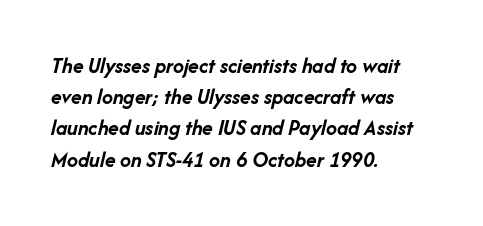
The image shows 22 px bold type, italic (leaning right); set left-aligned, normal line spacing (1.42x), normal letter spacing, not underlined.
